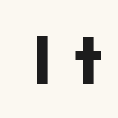
Q: Is the text bold? A: Yes.
Q: Is the text italic (slanted)? A: No, it is upright.
Q: Is the typeface a serif or a sans-serif typeface? A: Sans-serif.
Q: Is the text underlined? A: No.
Q: Is the spacing between letters normal or unusually wide? A: Unusually wide.
Q: Width (condensed, normal, or wide)? A: Normal.
Q: Stroke contrast? A: Low.
Q: x-height? A: Medium.
Q: Monospaced? A: No.
